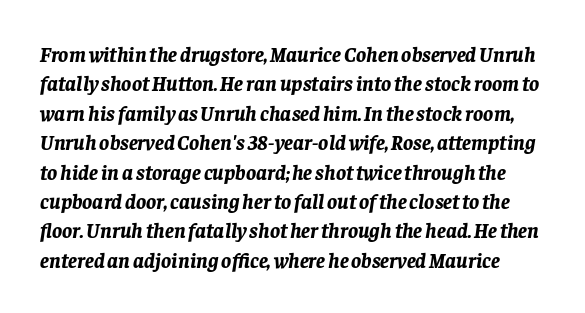
Notice how thick the strokes are: this is what a full bold looks like. What stands out about the letter spacing? Nothing — it is the standard amount. The lettering tilts uniformly, giving the passage an italic look. Vertically, the passage feels balanced, rows spaced as you'd expect. This rendering features lettering with no underline.
